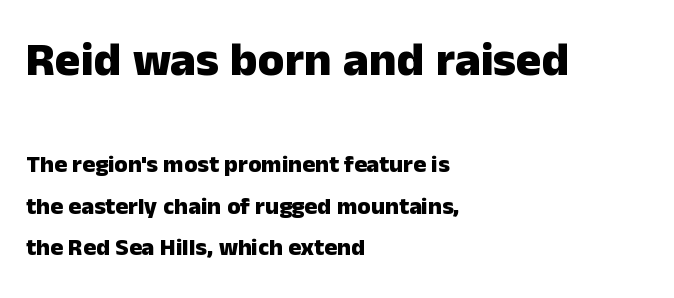
Looks like regular typesetting: each glyph gets only the width it needs. Nothing unusual about the tracking: characters are spaced as the font intends. Top chunk: large. Bottom chunk: small. The text was rendered using a sans face with plain stroke endings. The zone under the glyphs is completely vacant. Italic? Not at all — the glyphs are vertical.
